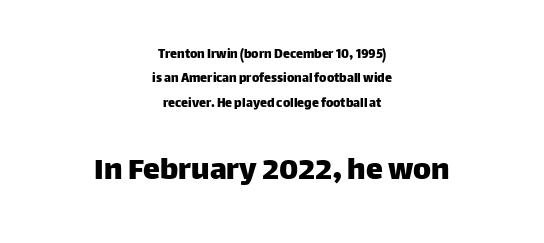
Q: Is the text italic (slanted)? A: No, it is upright.
Q: Is the typeface a serif or a sans-serif typeface? A: Sans-serif.
Q: Is the text underlined? A: No.
Q: How is the paragraph aligned? A: Centered.
Q: Is the spacing between letters normal or unusually wide? A: Normal.
Q: Which block of text is set in a larger size, the first (top) or the second (bottom)? A: The second (bottom) one.
Q: Width (condensed, normal, or wide)? A: Normal.
Q: Stroke contrast? A: Low.
Q: x-height? A: Large.
Q: Monospaced? A: No.
